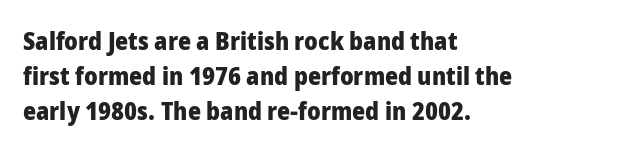
Here the glyphs are tracked normally, forming tight word shapes. Posture: upright roman. Plain, unruled lines of type. Leading matches the norm, producing a regular column.
